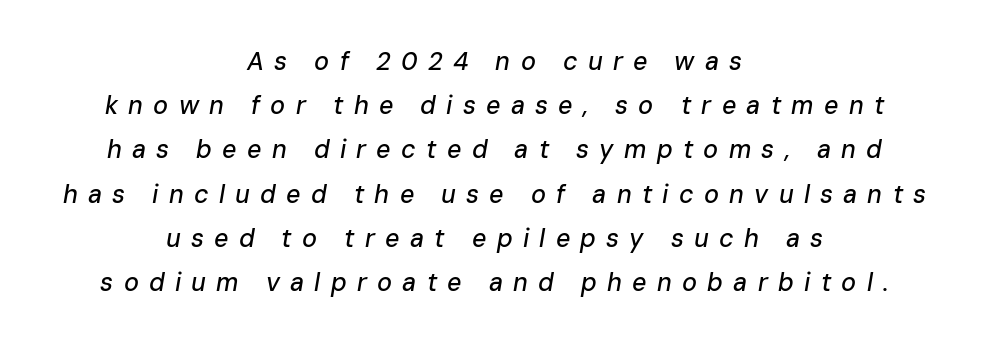
Q: Is the text italic (slanted)? A: Yes, it leans right by about 10 degrees.
Q: Is the text underlined? A: No.
Q: How is the paragraph aligned? A: Centered.
Q: Is the spacing between letters normal or unusually wide? A: Unusually wide.
